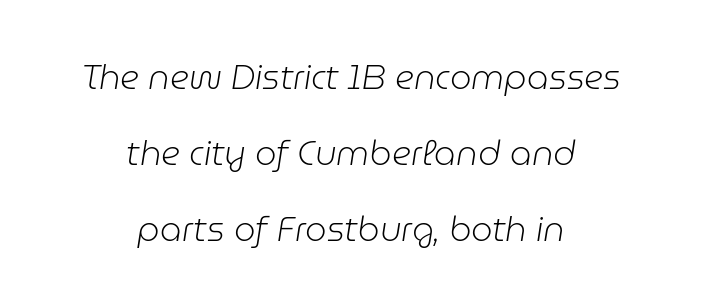
The image shows 34 px light type, italic (leaning right); set centered, loose line spacing (2.23x), normal letter spacing, not underlined; low stroke contrast and a medium x-height.
